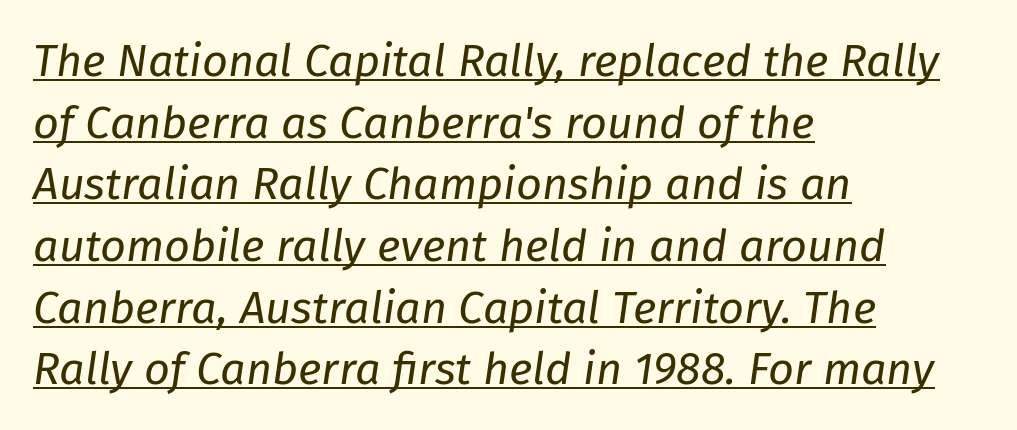
Does the lettering tilt? It does — this is italic. Letters have the restrained weight of plain body copy at most. A student would call this left alignment; a typographer would say flush left, rag right. Inter-character spacing is left at the font's built-in metrics. Do the characters align in a grid? No, the font is proportional.
